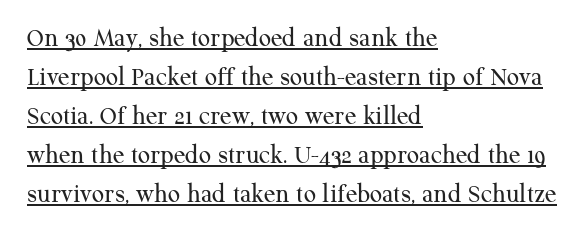
The image shows 27 px text type, upright; set left-aligned, normal line spacing (1.44x), normal letter spacing, underlined.
